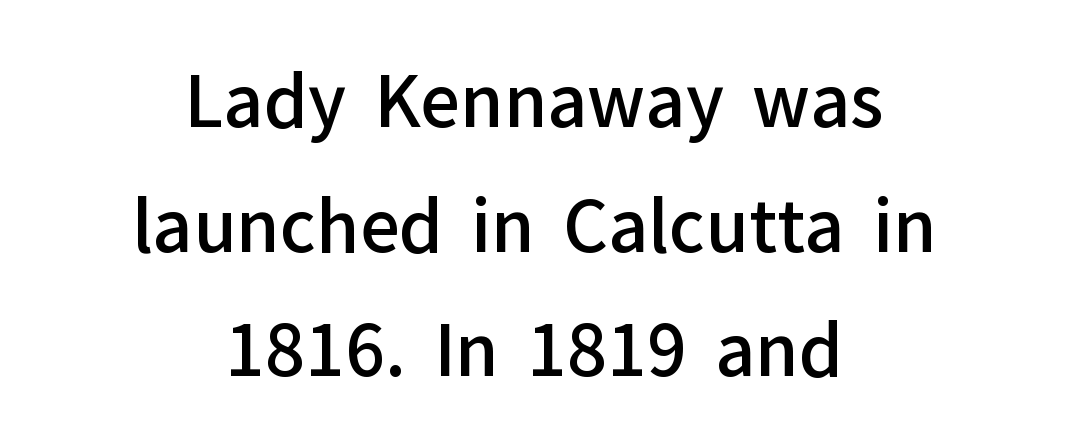
The image shows 70 px semibold sans-serif type, upright; set centered, line spacing 1.78x, normal letter spacing, not underlined; low stroke contrast and a medium x-height.
